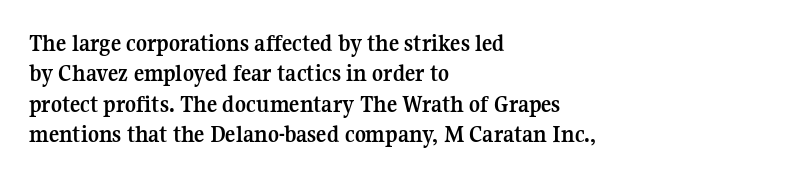
The image shows 24 px bold type, upright; set left-aligned, normal line spacing (1.27x), normal letter spacing, not underlined.
